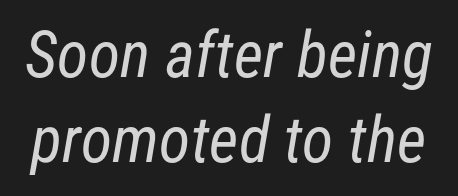
The image shows 64 px regular-weight, condensed sans-serif type; set normal line spacing (1.33x), normal letter spacing, not underlined; low stroke contrast and a medium x-height.
